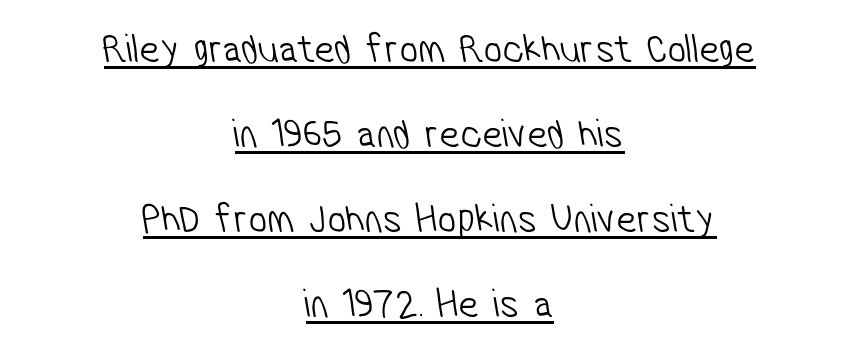
The typeface has the unassuming heft of standard copy or less. The type is set solid horizontally, with unmodified tracking. The designer dialed line spacing up above the default. This sample has the flowing, uneven cadence of proportional lettering.
